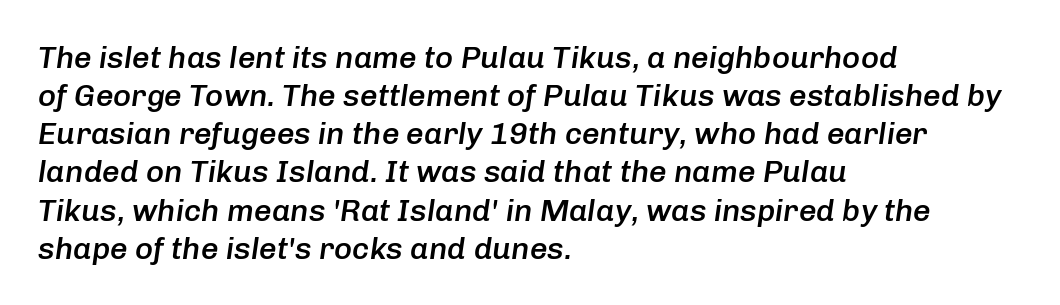
{"italic": "yes", "lean": "right", "slant_degrees": 8, "bold": "semi", "weight": "semibold", "width": "normal", "stroke_contrast": "low", "x_height": "medium", "monospaced": "no", "underline": "no", "align": "left", "line_spacing_ratio": 1.23, "letter_spacing": "normal", "letter_spacing_em": 0.0, "glyph_px": 31}
